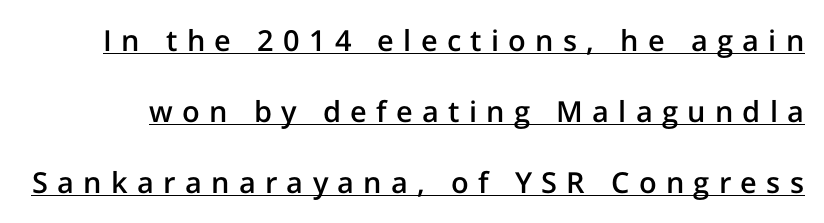
{"serif": "no", "italic": "no", "bold": "semi", "weight": "semibold", "width": "normal", "stroke_contrast": "low", "x_height": "medium", "monospaced": "no", "underline": "yes", "line_spacing": "loose", "line_spacing_ratio": 2.45, "letter_spacing": "wide", "letter_spacing_em": 0.32, "glyph_px": 29}
